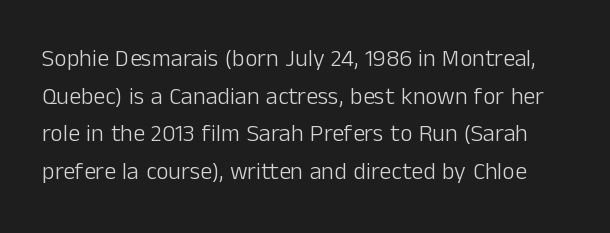
The image shows 24 px text type, upright; set normal line spacing (1.57x), normal letter spacing, not underlined.
